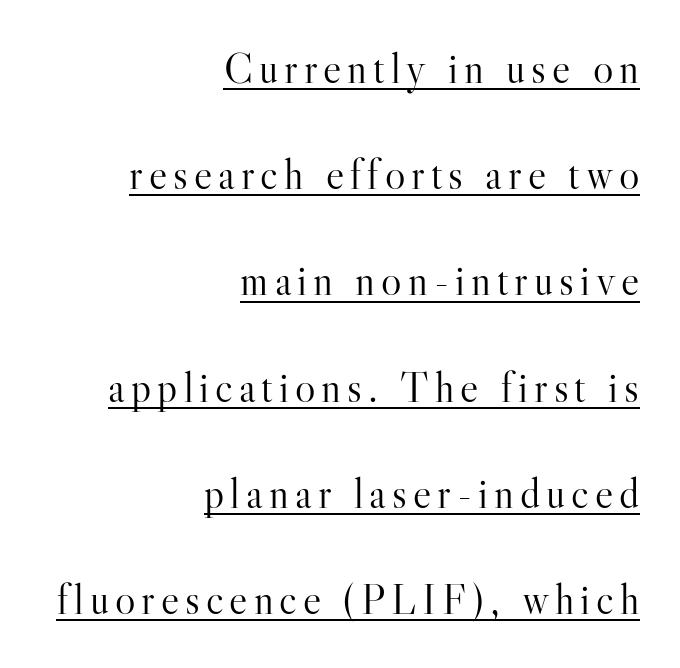
The image shows 43 px light serif type, upright; set right-aligned, loose line spacing (2.47x), underlined; high stroke contrast and a small x-height.
